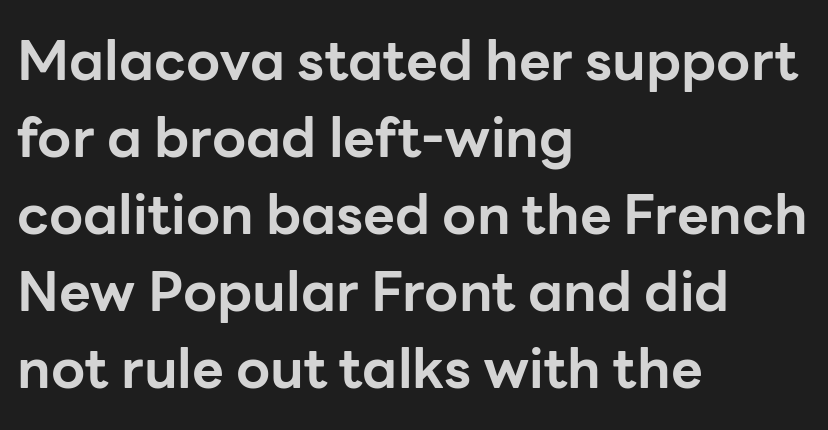
{"serif": "no", "italic": "no", "bold": "yes", "weight": "bold", "width": "normal", "stroke_contrast": "low", "x_height": "medium", "monospaced": "no", "underline": "no", "align": "left", "line_spacing": "normal", "line_spacing_ratio": 1.4, "letter_spacing": "normal", "letter_spacing_em": 0.0, "glyph_px": 55}
